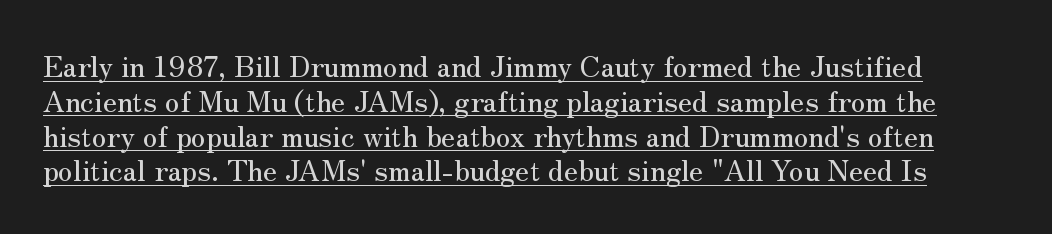
Ordinary non-slanted type is in use. Decoration check: the copy is underlined. This sample has the flowing, uneven cadence of proportional lettering. Note: serifs present on the glyphs.
